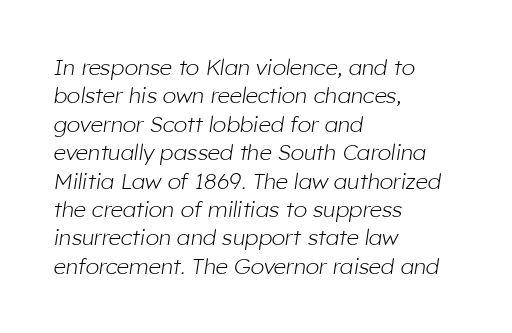
The image shows 22 px text type, italic (leaning right); set left-aligned, normal line spacing (1.29x), normal letter spacing, not underlined.
